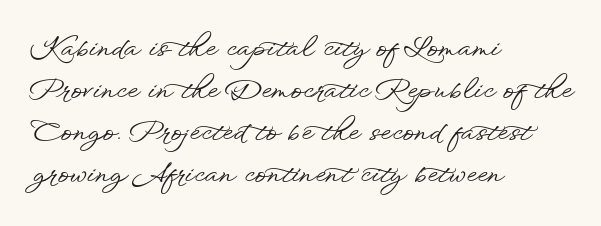
Q: Is the text italic (slanted)? A: Yes.
Q: Is the text underlined? A: No.
Q: How is the paragraph aligned? A: Left-aligned.
Q: Is the spacing between letters normal or unusually wide? A: Normal.
Q: Is the spacing between lines tight, normal or loose? A: Normal.
